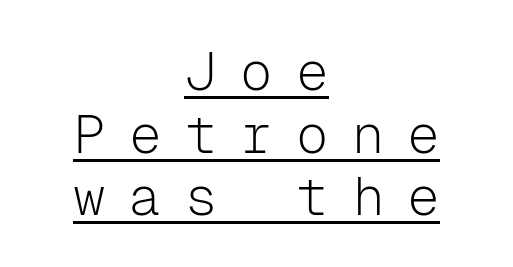
The image shows 54 px light sans-serif type, upright, monospaced; set centered, line spacing 1.16x, unusually wide letter spacing (+0.43 em), underlined; low stroke contrast and a medium x-height.
